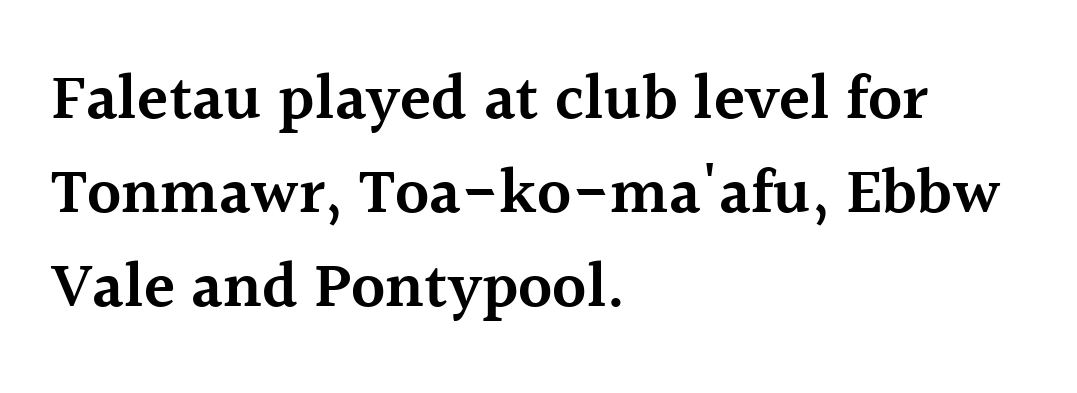
{"serif": "yes", "italic": "no", "bold": "semi", "weight": "semibold", "width": "normal", "x_height": "medium", "monospaced": "no", "underline": "no", "align": "left", "line_spacing": "normal", "line_spacing_ratio": 1.47, "letter_spacing": "normal", "letter_spacing_em": 0.0, "glyph_px": 64}
